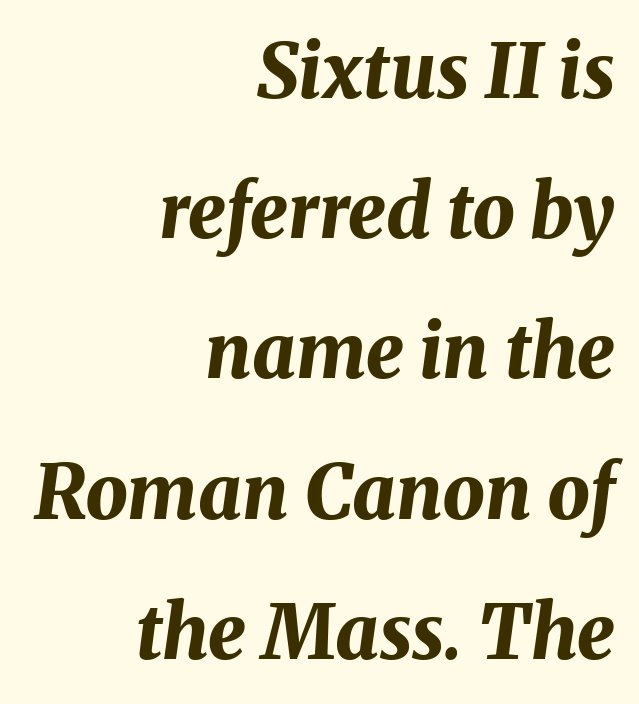
Check under the words: just untouched page. The passage shown leans; its letterforms are oblique. Every row of glyphs terminates at an identical x-position on the right. You'd pick this weight for a headline — it's a proper bold.
